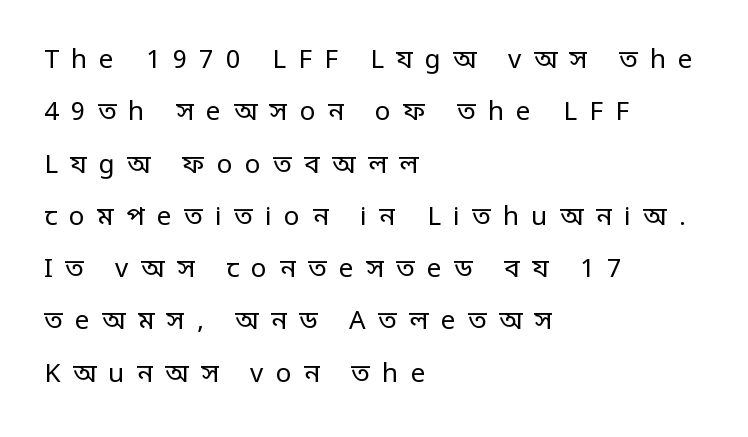
Each new line begins a long way beneath the previous one. Tracking here is generous; glyphs stand well apart from one another. Posture: upright roman. Casual observation: everything's shoved over to the left. The words here are not underlined.
